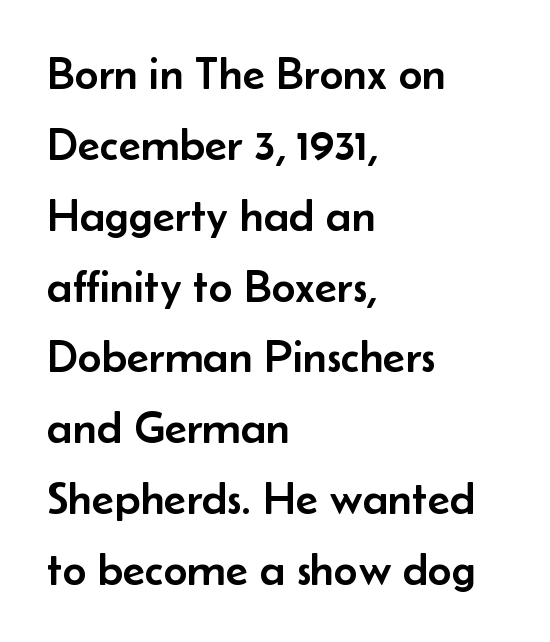
The image shows 46 px sans-serif type, upright; set left-aligned, normal line spacing (1.54x), normal letter spacing, not underlined; low stroke contrast and a small x-height.
